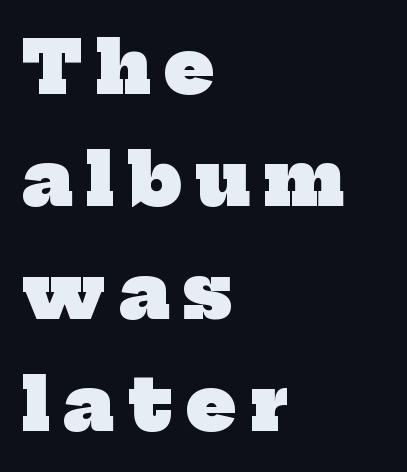
Clear beneath every line of the passage. I'd call this a serif setting — the letters wear small feet. Weight: bold. Leading matches the norm, producing a regular column.
